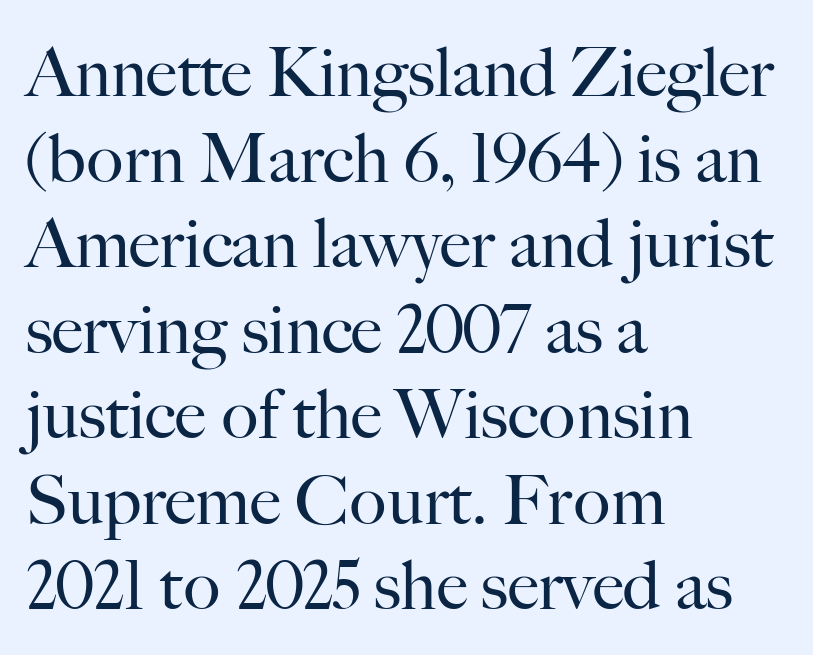
The image shows 69 px regular-weight serif type, upright; set left-aligned, line spacing 1.24x, normal letter spacing, not underlined; high stroke contrast and a small x-height.
